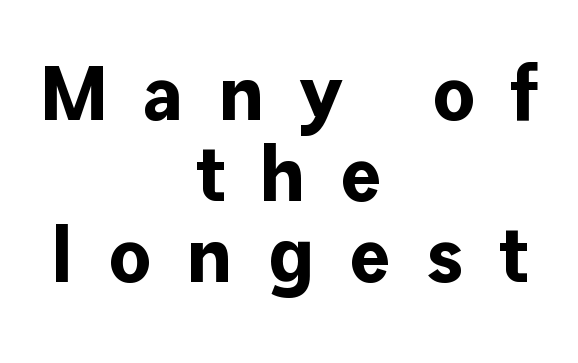
The image shows 77 px bold sans-serif type, upright; set centered, tight line spacing (1.05x), unusually wide letter spacing (+0.46 em), not underlined; low stroke contrast and a medium x-height.
